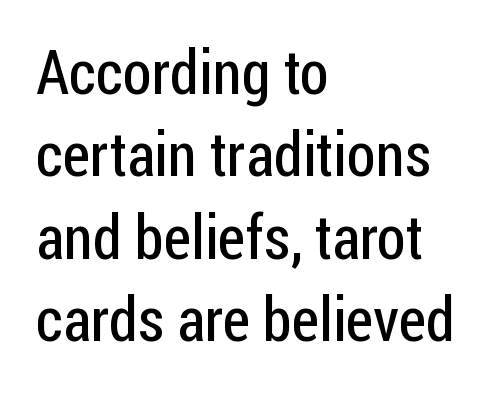
Q: Is the text bold? A: No.
Q: Is the text italic (slanted)? A: No, it is upright.
Q: Is the typeface a serif or a sans-serif typeface? A: Sans-serif.
Q: Is the text underlined? A: No.
Q: How is the paragraph aligned? A: Left-aligned.
Q: Is the spacing between letters normal or unusually wide? A: Normal.
Q: Is the spacing between lines tight, normal or loose? A: Normal.
Q: Width (condensed, normal, or wide)? A: Condensed.
Q: Stroke contrast? A: Low.
Q: x-height? A: Medium.
Q: Monospaced? A: No.
